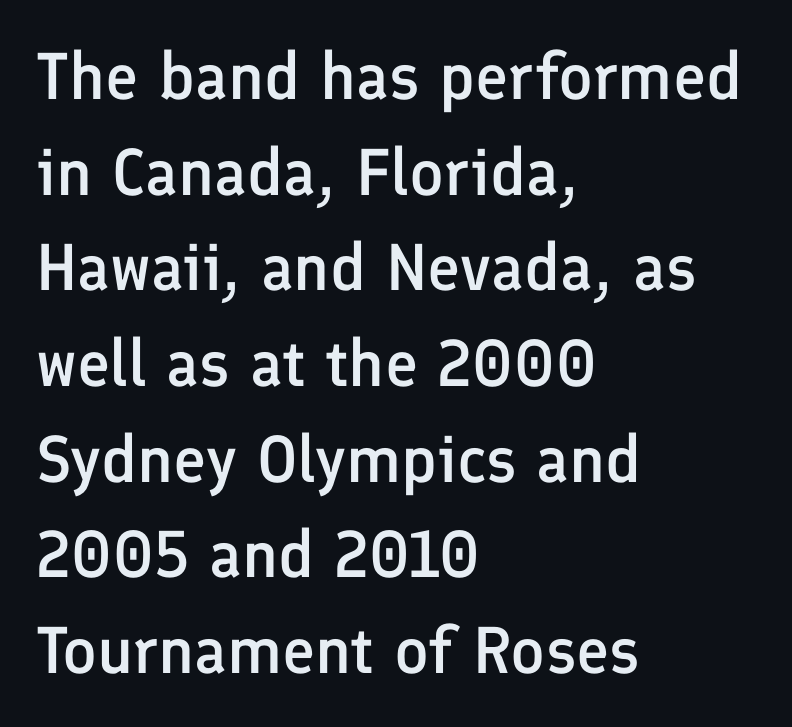
The image shows 66 px semibold sans-serif type, upright; set left-aligned, normal line spacing (1.45x), normal letter spacing, not underlined; low stroke contrast and a medium x-height.
